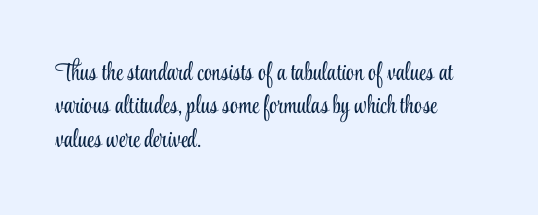
The image shows 25 px text type; set left-aligned, normal line spacing (1.34x), normal letter spacing, not underlined.
